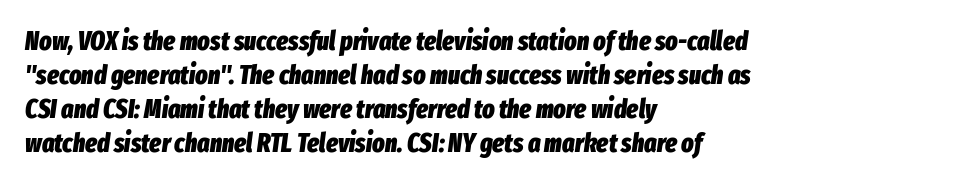
Look at the stroke-to-counter ratio: heavy, a bold. The baseline area is clear. An italicized treatment has been applied to the whole sample. The text block is weighted toward the left margin, trailing off unevenly rightward.
